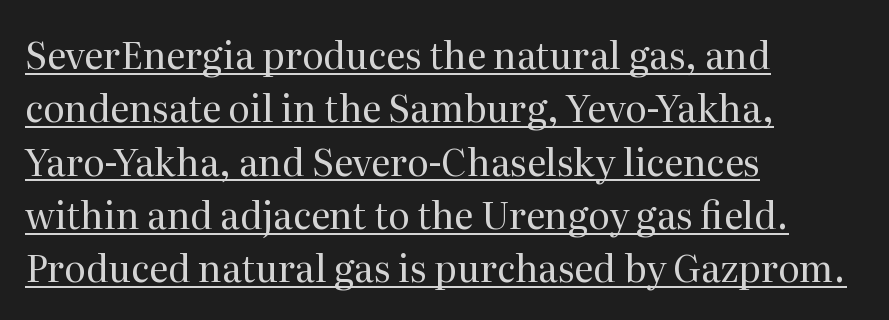
Each letter's strokes conclude with small projecting serifs. Check the space under the baseline: a stroke is drawn there. The characters are drawn with everyday or finer stroke widths. No italicization has been applied; the sample stays upright. Think of a printed novel: that variable character pitch is what you see here. Nothing unusual about the tracking: characters are spaced as the font intends.
